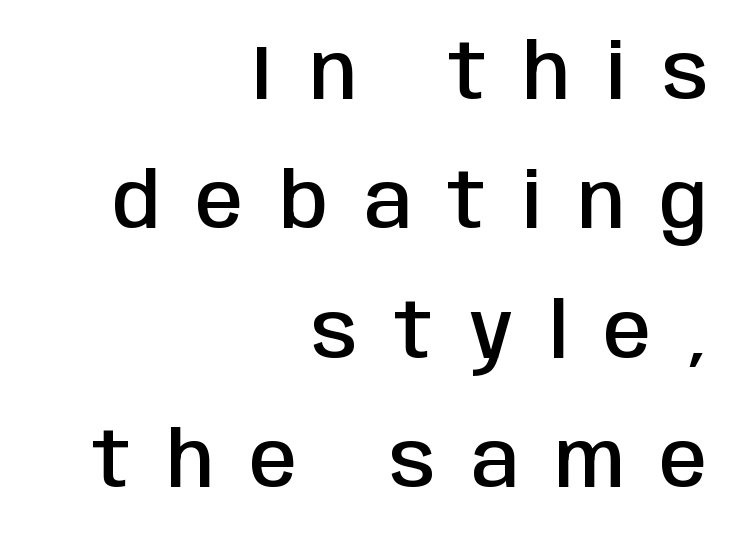
{"serif": "no", "italic": "no", "bold": "semi", "weight": "semibold", "width": "condensed", "stroke_contrast": "low", "x_height": "large", "monospaced": "no", "underline": "no", "align": "right", "line_spacing": "normal", "line_spacing_ratio": 1.68, "letter_spacing": "wide", "letter_spacing_em": 0.47, "glyph_px": 77}
